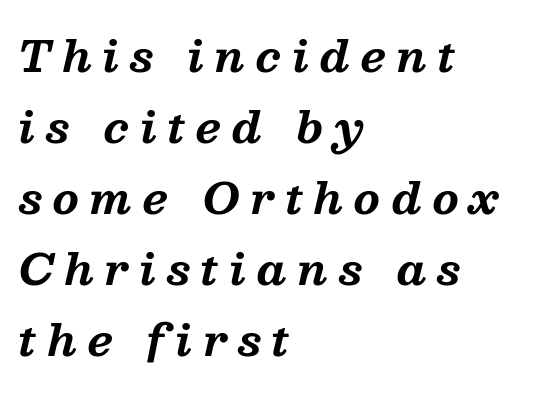
Baseline-to-baseline distance is the conventional proportion of letter height. Observe the lean: these are italic letterforms. Is this a fixed-width face? No — the glyphs have proportional, varying widths. The sample has been set heavy, in full bold.
